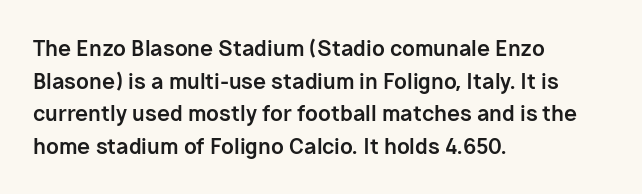
{"italic": "no", "bold": "yes", "underline": "no", "align": "left", "line_spacing": "normal", "line_spacing_ratio": 1.55, "letter_spacing": "normal", "letter_spacing_em": 0.0, "glyph_px": 21}
